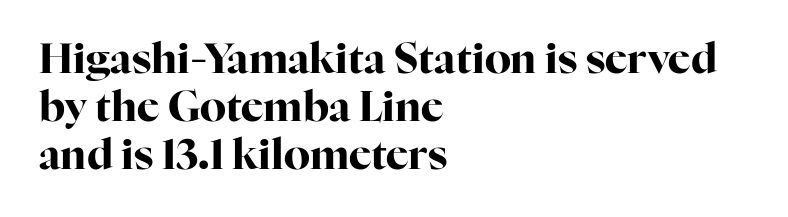
Do the letters lean? They stand straight. Does the leading feel generous? Not at all — it's pinched. The typeface chosen for these lines features serifs. Between one letter and the next there's only the usual sliver of space. A classic flush-left, rag-right setting is used for this passage.
